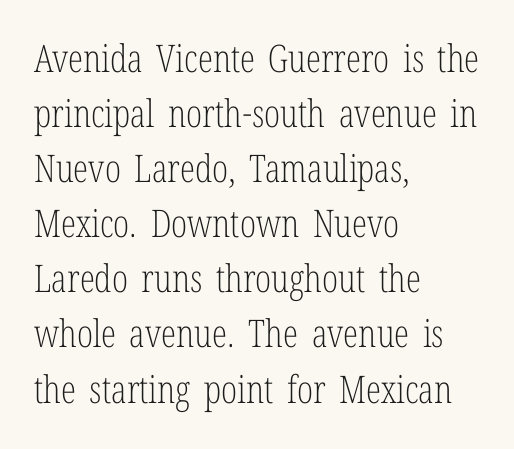
The image shows 38 px light, condensed serif type, upright; set left-aligned, normal line spacing (1.45x), normal letter spacing, not underlined; low stroke contrast and a medium x-height.
